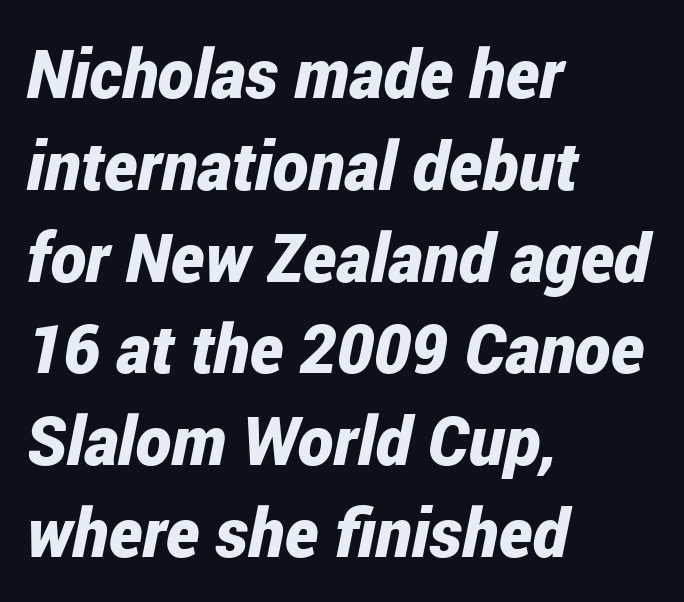
The rows are spaced the way most documents space them. Just letters on the line, the space beneath them empty. Quick note: italic. The rendering keeps characters at their native spacing. What weight is shown? A full bold with thick strokes.
